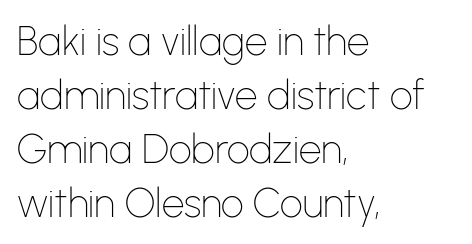
The image shows 40 px thin sans-serif type, upright; set left-aligned, normal line spacing (1.35x), normal letter spacing, not underlined; low stroke contrast and a medium x-height.
